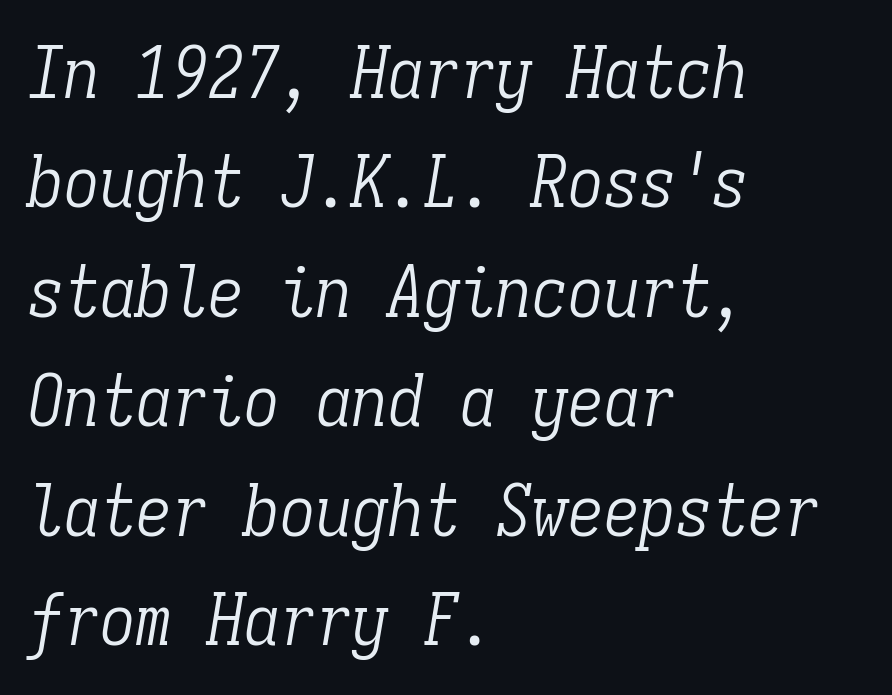
{"serif": "yes", "italic": "yes", "lean": "right", "slant_degrees": 9, "bold": "no", "weight": "light", "width": "condensed", "stroke_contrast": "low", "x_height": "medium", "monospaced": "yes", "underline": "no", "align": "left", "line_spacing": "normal", "line_spacing_ratio": 1.52, "letter_spacing": "normal", "letter_spacing_em": 0.0, "glyph_px": 72}
